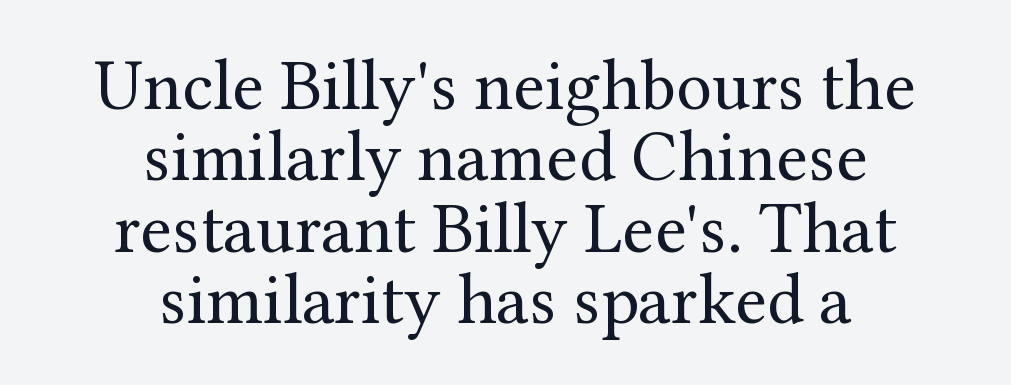
Q: Is the text bold? A: No.
Q: Is the text italic (slanted)? A: No, it is upright.
Q: Is the typeface a serif or a sans-serif typeface? A: Serif.
Q: Is the text underlined? A: No.
Q: How is the paragraph aligned? A: Centered.
Q: Is the spacing between letters normal or unusually wide? A: Normal.
Q: Is the spacing between lines tight, normal or loose? A: Tight.
Q: Width (condensed, normal, or wide)? A: Normal.
Q: Stroke contrast? A: Medium.
Q: x-height? A: Medium.
Q: Monospaced? A: No.
